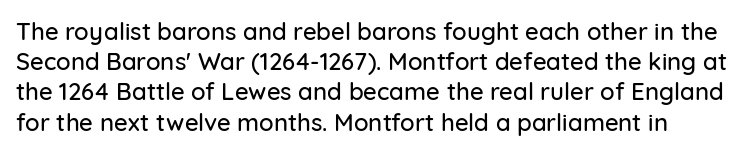
{"italic": "no", "underline": "no", "line_spacing": "normal", "line_spacing_ratio": 1.26, "letter_spacing": "normal", "letter_spacing_em": 0.0, "glyph_px": 24}
